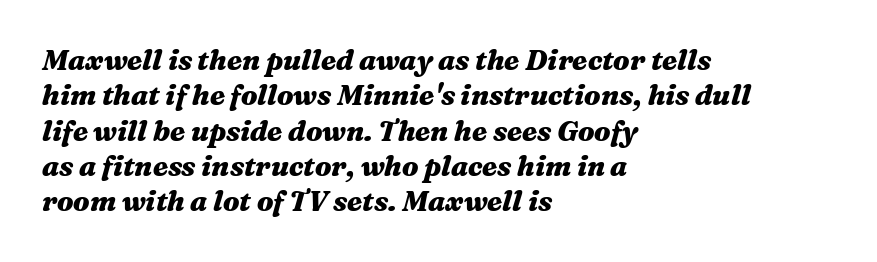
Reading down the block, your eye returns to a fixed left position each line. Proportional: the letters do not fall into vertical columns. A normal amount of white space separates one row of letters from the next. The gaps between neighbouring characters are ordinary and unremarkable. This is heavy type, rendered in bold.
